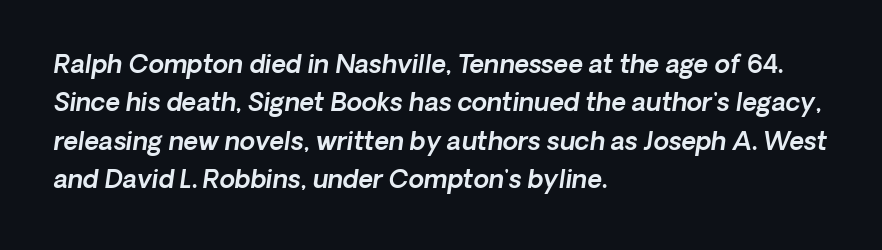
The image shows 25 px text type; set left-aligned, normal line spacing (1.54x), normal letter spacing, not underlined.
